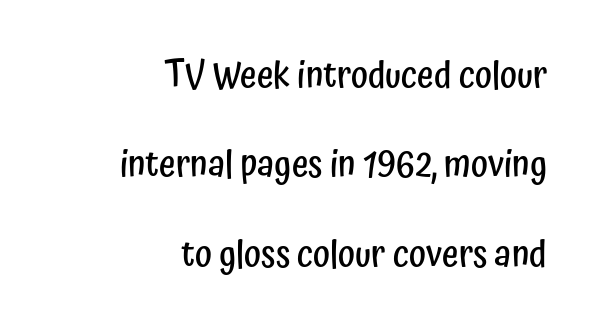
Q: Is the text bold? A: Semi-bold.
Q: Is the text italic (slanted)? A: No, it is upright.
Q: Is the typeface a serif or a sans-serif typeface? A: Sans-serif.
Q: Is the text underlined? A: No.
Q: How is the paragraph aligned? A: Right-aligned.
Q: Is the spacing between letters normal or unusually wide? A: Normal.
Q: Is the spacing between lines tight, normal or loose? A: Loose.
Q: Width (condensed, normal, or wide)? A: Condensed.
Q: Stroke contrast? A: Low.
Q: x-height? A: Medium.
Q: Monospaced? A: No.
